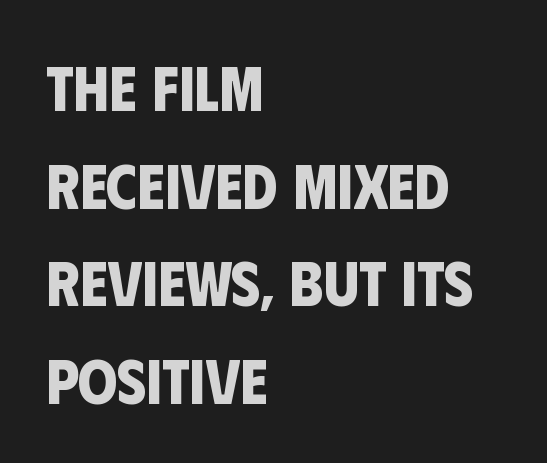
Regarding leading, the lines here are spaced in the standard way. This is heavy type, rendered in bold. The compositor pushed each line to the left boundary. Does the type have serifs? No, each stem ends abruptly. Varying glyph widths throughout — classic text-font behaviour. The passage shown has conventional tracking throughout.
